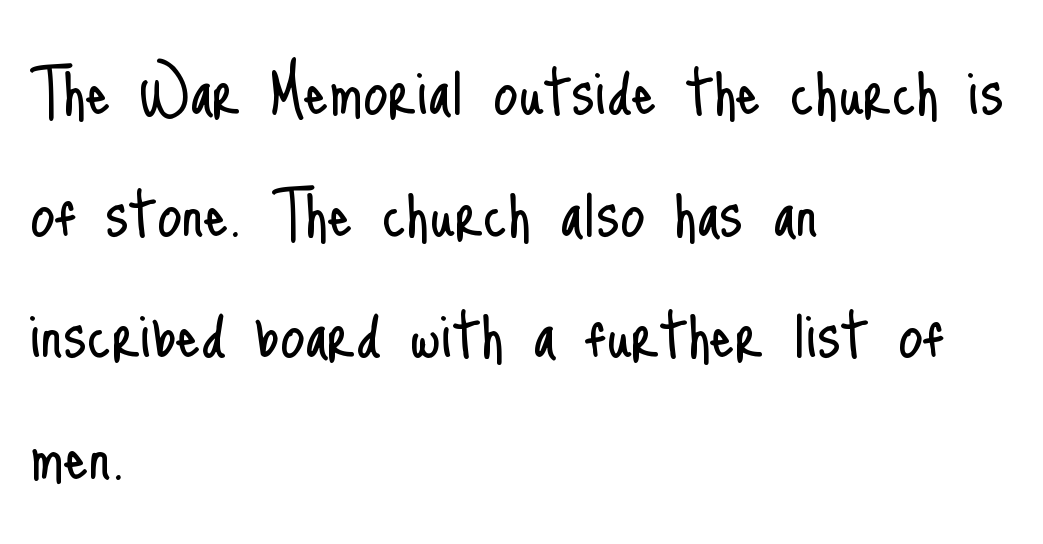
{"serif": "no", "italic": "no", "bold": "no", "weight": "light", "width": "condensed", "stroke_contrast": "low", "x_height": "small", "monospaced": "no", "underline": "no", "align": "left", "line_spacing": "normal", "line_spacing_ratio": 1.56, "letter_spacing": "normal", "letter_spacing_em": 0.0, "glyph_px": 78}
